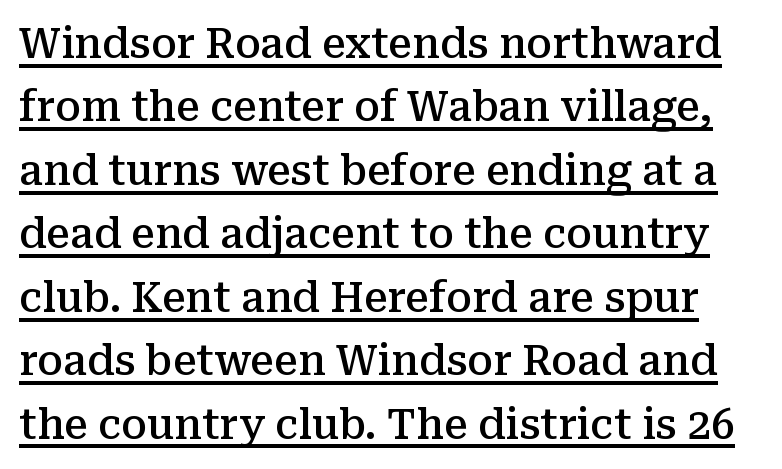
The image shows 42 px semibold serif type, upright; set normal line spacing (1.51x), normal letter spacing, underlined; medium stroke contrast and a medium x-height.
